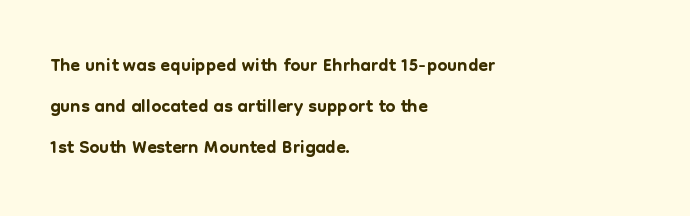
The image shows 28 px sans-serif type, upright; set left-aligned, normal line spacing (1.46x), normal letter spacing, not underlined; low stroke contrast and a medium x-height.
